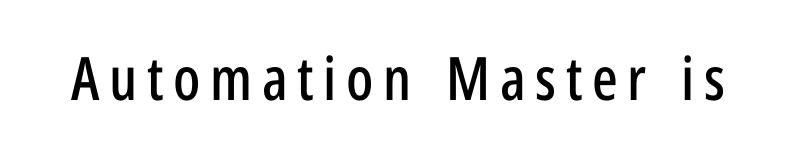
Q: Is the text italic (slanted)? A: No, it is upright.
Q: Is the typeface a serif or a sans-serif typeface? A: Sans-serif.
Q: Is the text underlined? A: No.
Q: Width (condensed, normal, or wide)? A: Condensed.
Q: Stroke contrast? A: Low.
Q: x-height? A: Medium.
Q: Monospaced? A: No.
